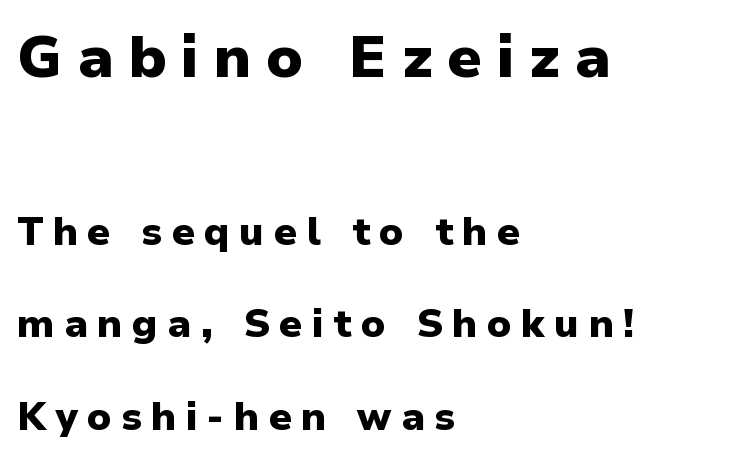
Spacing verdict: proportional, widths tailored to each character. Larger block? The one above; the one below is distinctly smaller. The foot of each line stays bare and open. The horizontal fit of the characters is loose and conspicuously gappy.
